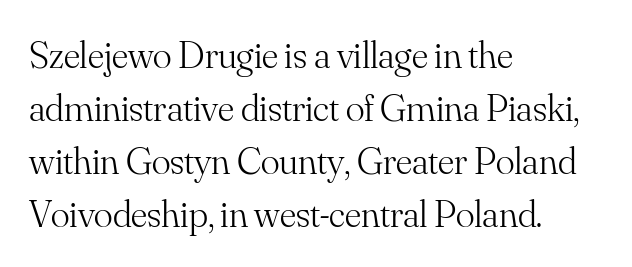
Q: Is the text bold? A: No.
Q: Is the text italic (slanted)? A: No, it is upright.
Q: Is the typeface a serif or a sans-serif typeface? A: Serif.
Q: Is the text underlined? A: No.
Q: How is the paragraph aligned? A: Left-aligned.
Q: Is the spacing between letters normal or unusually wide? A: Normal.
Q: Is the spacing between lines tight, normal or loose? A: Normal.
Q: Width (condensed, normal, or wide)? A: Normal.
Q: Stroke contrast? A: Medium.
Q: x-height? A: Small.
Q: Monospaced? A: No.
